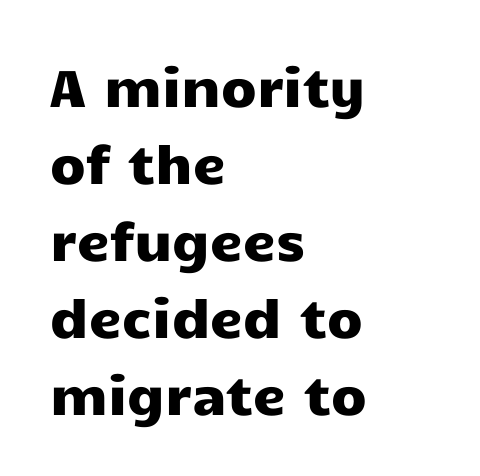
{"serif": "no", "italic": "no", "width": "wide", "stroke_contrast": "low", "x_height": "medium", "monospaced": "no", "underline": "no", "align": "left", "line_spacing": "normal", "line_spacing_ratio": 1.48, "letter_spacing": "normal", "letter_spacing_em": 0.0, "glyph_px": 52}
